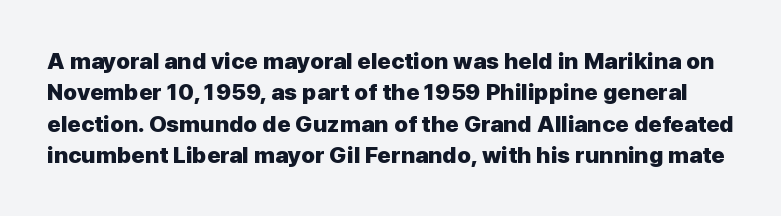
Q: Is the text bold? A: Yes.
Q: Is the text italic (slanted)? A: No, it is upright.
Q: Is the text underlined? A: No.
Q: Is the spacing between letters normal or unusually wide? A: Normal.
Q: Is the spacing between lines tight, normal or loose? A: Normal.
